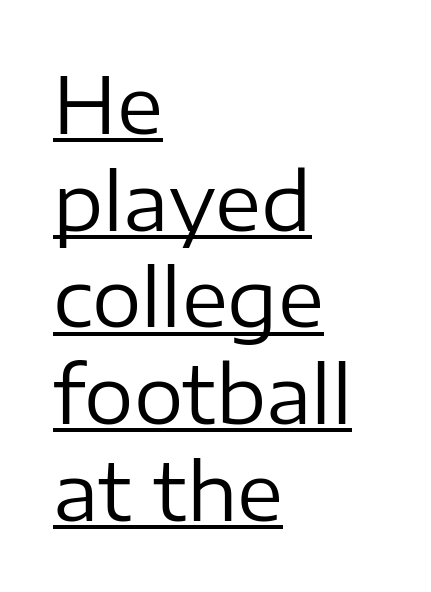
Q: Is the text bold? A: No.
Q: Is the text italic (slanted)? A: No, it is upright.
Q: Is the typeface a serif or a sans-serif typeface? A: Sans-serif.
Q: Is the text underlined? A: Yes.
Q: How is the paragraph aligned? A: Left-aligned.
Q: Is the spacing between letters normal or unusually wide? A: Normal.
Q: Width (condensed, normal, or wide)? A: Normal.
Q: Stroke contrast? A: Low.
Q: x-height? A: Medium.
Q: Monospaced? A: No.
